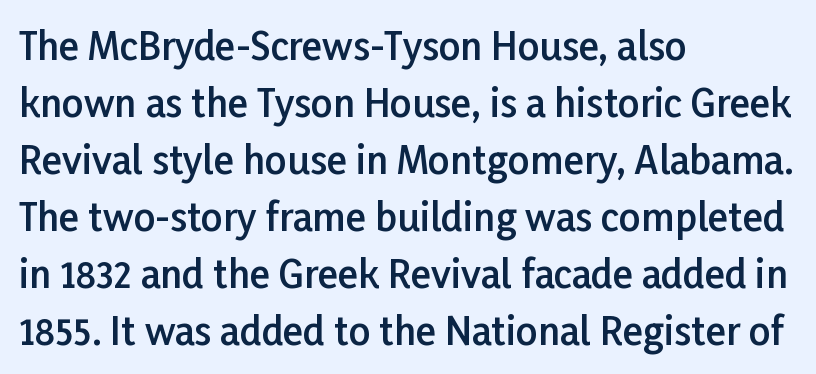
The image shows 38 px semibold sans-serif type, upright; set left-aligned, normal line spacing (1.5x), normal letter spacing, not underlined; low stroke contrast and a medium x-height.
